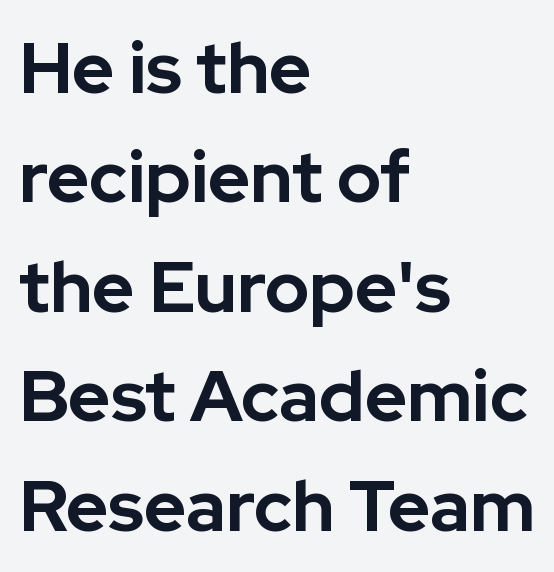
The image shows 72 px bold sans-serif type, upright; set left-aligned, normal line spacing (1.52x), normal letter spacing, not underlined; low stroke contrast and a medium x-height.
